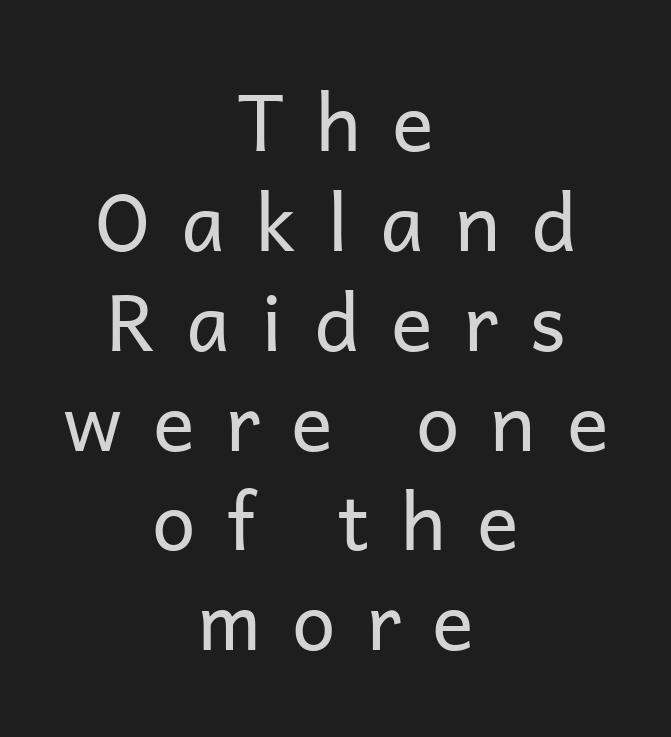
{"serif": "no", "italic": "no", "bold": "no", "weight": "regular", "width": "normal", "stroke_contrast": "low", "x_height": "medium", "monospaced": "no", "underline": "no", "align": "center", "line_spacing": "normal", "line_spacing_ratio": 1.28, "letter_spacing": "wide", "letter_spacing_em": 0.4, "glyph_px": 78}
